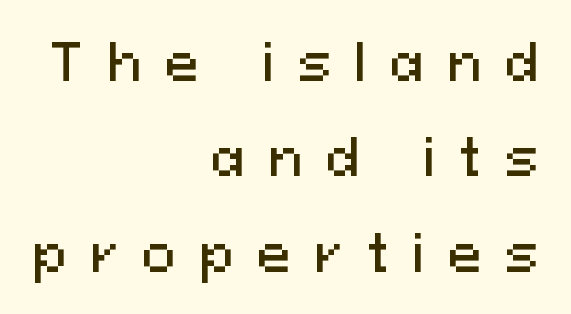
{"serif": "no", "italic": "no", "width": "normal", "stroke_contrast": "medium", "x_height": "medium", "monospaced": "no", "underline": "no", "align": "right", "line_spacing_ratio": 1.87, "letter_spacing": "wide", "letter_spacing_em": 0.46, "glyph_px": 51}
